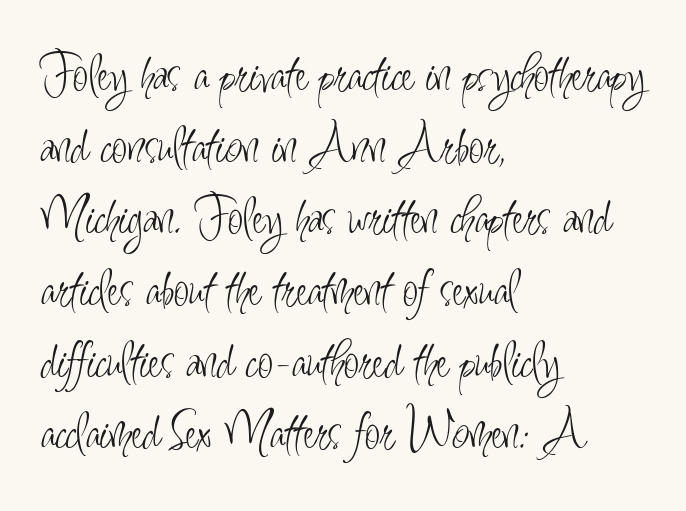
Each letter keeps its own natural width here, so spacing adapts to shape. Bold? No — there's no thickening of the strokes. The letters sit at their default tracking, neither squeezed nor spread. Regarding leading, the lines here are spaced in the standard way. The lines are quadded left.
